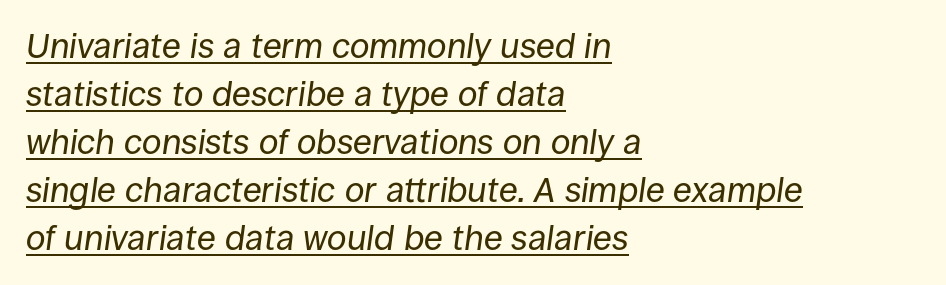
{"italic": "yes", "lean": "right", "slant_degrees": 8, "bold": "no", "weight": "regular", "width": "normal", "stroke_contrast": "low", "x_height": "large", "monospaced": "no", "underline": "yes", "align": "left", "line_spacing": "normal", "line_spacing_ratio": 1.37, "letter_spacing": "normal", "letter_spacing_em": 0.0, "glyph_px": 35}
